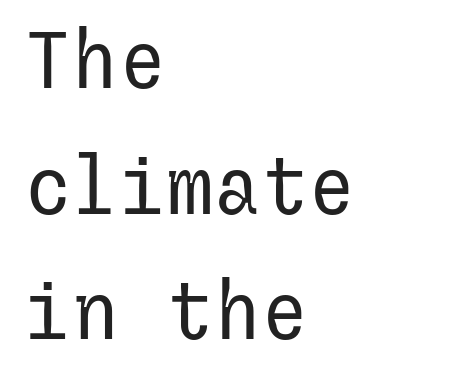
The line texture is even and compact thanks to regular tracking. The typeface chosen for these lines omits serifs. How would I describe the line gaps? Plain and ordinary. Weight: in the light-to-regular range.
